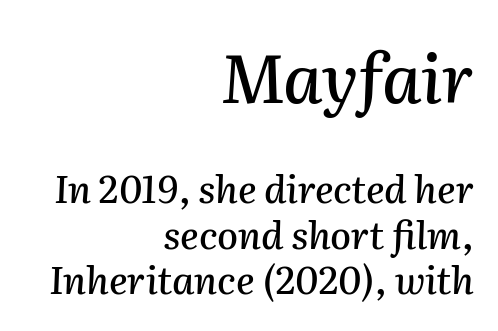
Q: Is the text italic (slanted)? A: Yes, it leans right by about 2 degrees.
Q: Is the text underlined? A: No.
Q: How is the paragraph aligned? A: Right-aligned.
Q: Is the spacing between letters normal or unusually wide? A: Normal.
Q: Which block of text is set in a larger size, the first (top) or the second (bottom)? A: The first (top) one.
Q: Width (condensed, normal, or wide)? A: Normal.
Q: Stroke contrast? A: Medium.
Q: x-height? A: Medium.
Q: Monospaced? A: No.
